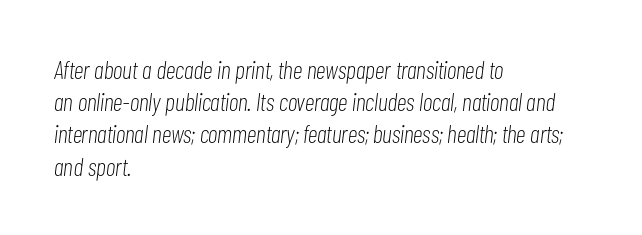
The image shows 25 px text type, italic (leaning right); set left-aligned, normal line spacing (1.29x), normal letter spacing, not underlined.
